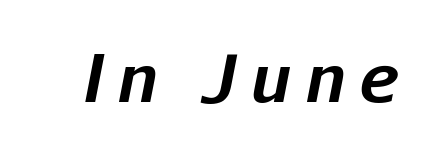
Chunky letters — that's bold for sure. The tracking reads as deliberately expanded to a designer's eye. The passage shown is typed in a proportional face where columns would drift. Emphasis-style slanted type is in use. Clear beneath every line of the passage.
